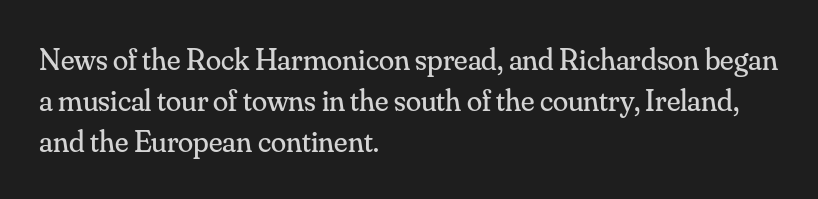
The image shows 31 px regular-weight serif type, upright; set left-aligned, normal line spacing (1.32x), normal letter spacing, not underlined; medium stroke contrast and a small x-height.
